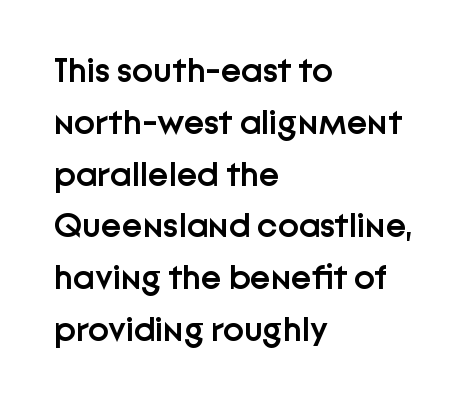
Is this a fixed-width face? No — the glyphs have proportional, varying widths. The type sits square on the baseline with zero lean. A classic flush-left, rag-right setting is used for this passage. Nope, no serifs anywhere on these letters. A clean baseline with only descenders dipping below it.
